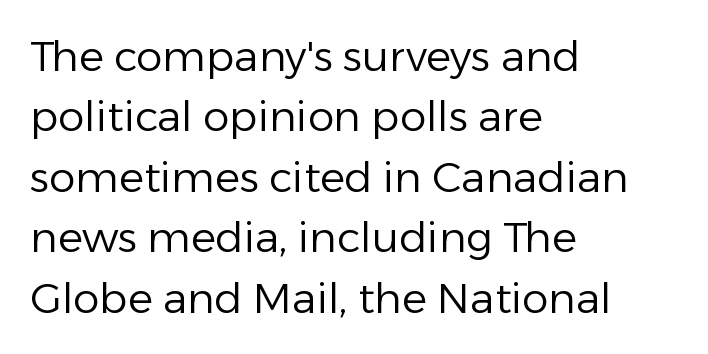
The typeface has the unassuming heft of standard copy or less. A sans-serif font was chosen for this passage. The rendering uses natural spacing where letterforms have individual widths. Horizontal bands of white between lines are of average thickness. Ascenders rise straight up at ninety degrees. The gaps between neighbouring characters are ordinary and unremarkable.
